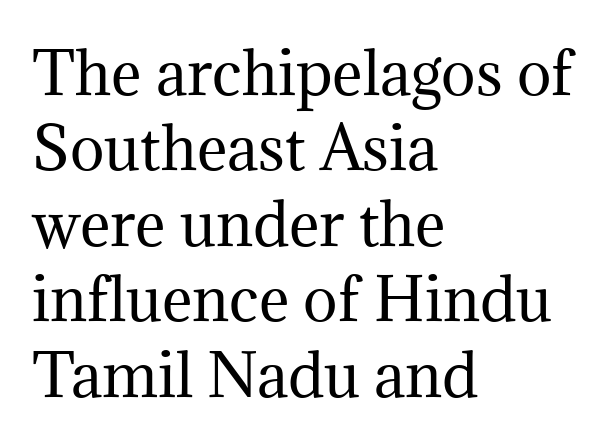
The passage is arranged the way most books set body copy — flush left. This is not heavy type; no bold has been used. Short note: letters normally spaced. No italicization has been applied; the sample stays upright.
